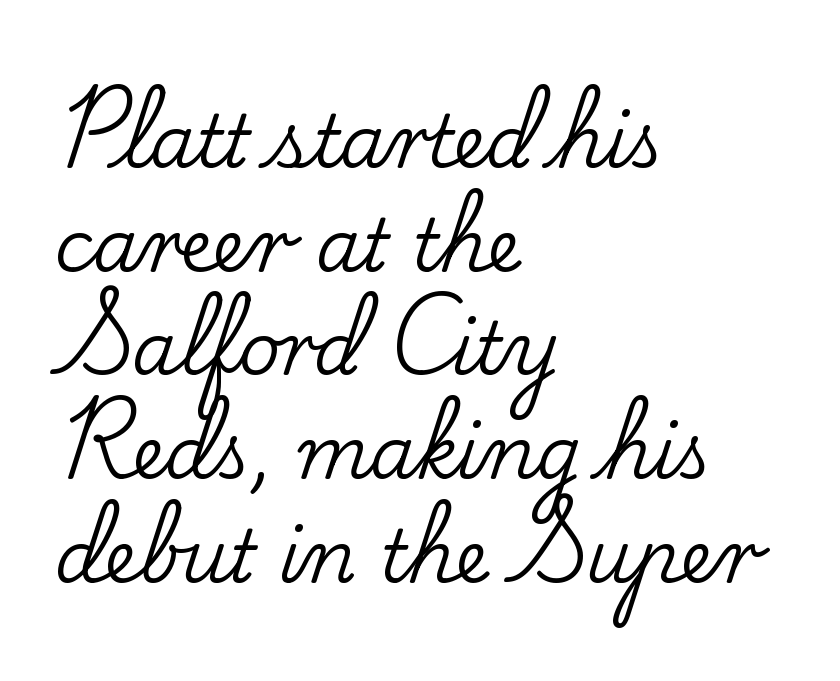
Q: Is the text italic (slanted)? A: Yes.
Q: Is the typeface a serif or a sans-serif typeface? A: Serif.
Q: Is the text underlined? A: No.
Q: How is the paragraph aligned? A: Left-aligned.
Q: Is the spacing between letters normal or unusually wide? A: Normal.
Q: Is the spacing between lines tight, normal or loose? A: Normal.
Q: Width (condensed, normal, or wide)? A: Normal.
Q: Stroke contrast? A: Low.
Q: x-height? A: Small.
Q: Monospaced? A: No.
